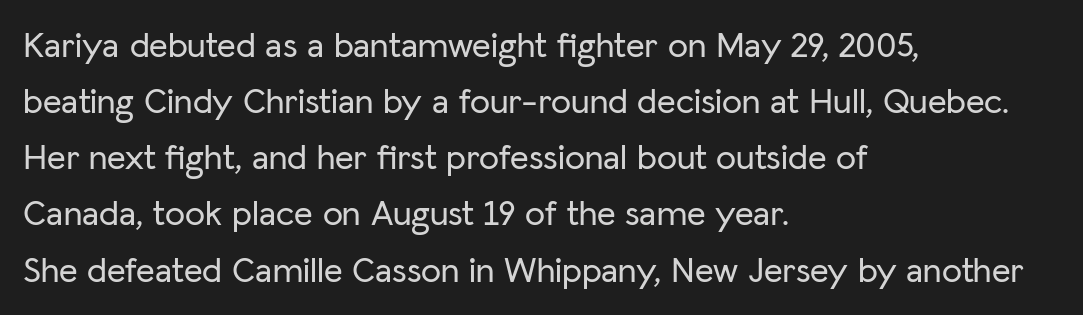
{"serif": "no", "italic": "no", "width": "normal", "stroke_contrast": "low", "x_height": "medium", "monospaced": "no", "underline": "no", "align": "left", "line_spacing": "normal", "line_spacing_ratio": 1.56, "letter_spacing": "normal", "letter_spacing_em": 0.0, "glyph_px": 36}
